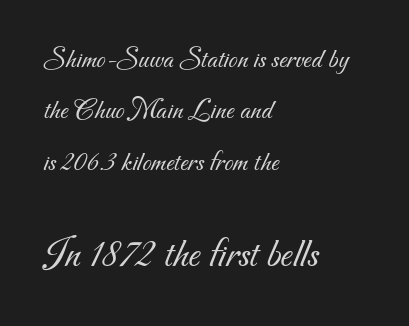
Type size steps up from the first block to the second. Glyph-to-glyph distance matches everyday printed text. The typesetting does not lean heavy: it is not bold. Typeset ragged right — the left edge is the straight one. Underlining? Definitely not there.
